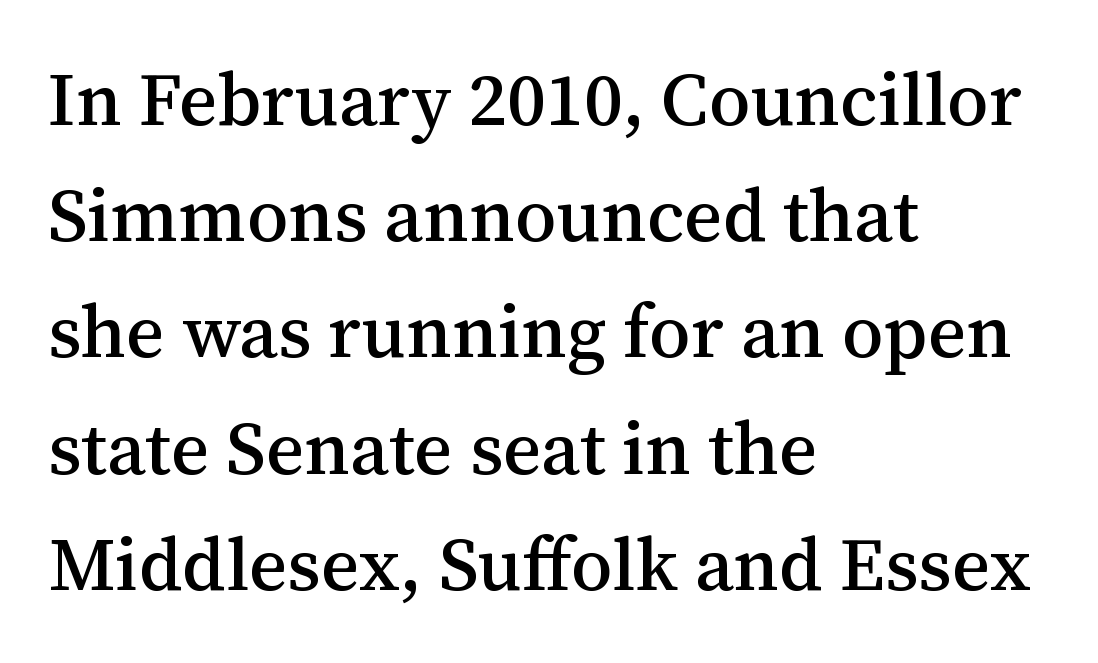
Descenders hang freely into open space. The rendering uses natural spacing where letterforms have individual widths. The letters stand upright; this is a roman face. What stands out about the letter spacing? Nothing — it is the standard amount. Left-aligned paragraph, ragged on the right. Examine the stroke ends and you'll spot serifs.
